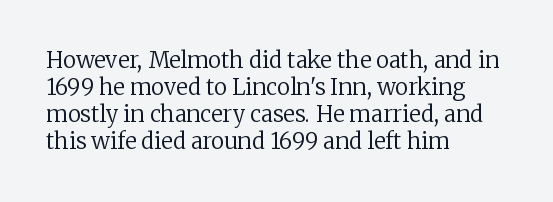
{"italic": "no", "bold": "no", "underline": "no", "align": "left", "line_spacing_ratio": 1.23, "letter_spacing": "normal", "letter_spacing_em": 0.0, "glyph_px": 22}
